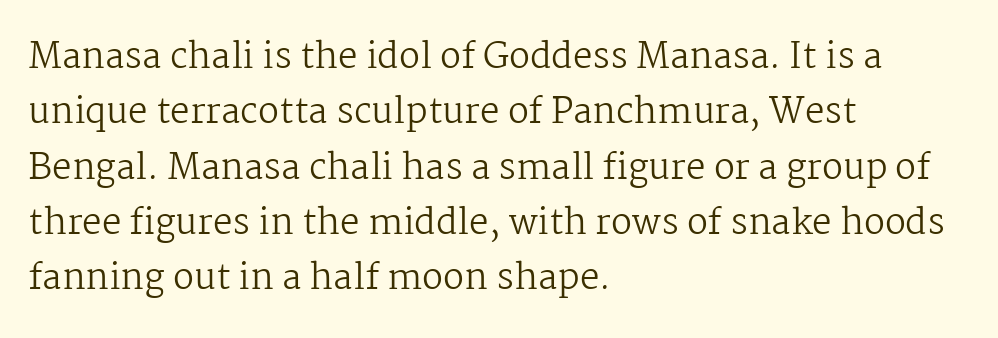
Only glyphs here, with clear space below each row. Standard letterfit; no display-style spreading of the glyphs. Each stroke keeps to a modest, everyday thickness or less. Honestly, the row spacing looks completely unremarkable.
